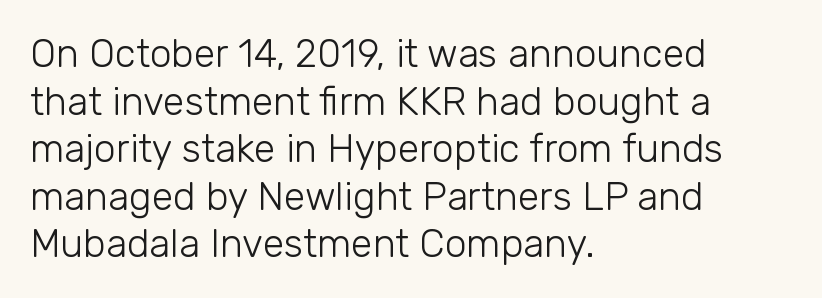
One-word summary of the alignment: left. The rendering uses natural spacing where letterforms have individual widths. Each word holds together tightly as a unit, with standard inter-letter gaps. The space directly below the letters is spotless. When letters stand straight like this, we call the style roman or upright.
